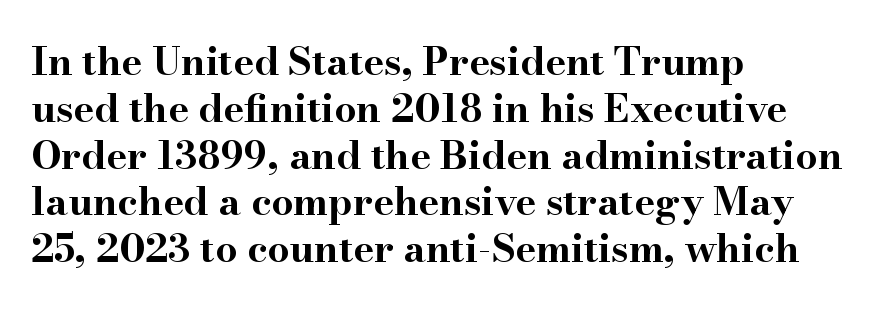
{"serif": "yes", "italic": "no", "bold": "yes", "weight": "bold", "width": "wide", "stroke_contrast": "high", "x_height": "small", "monospaced": "no", "underline": "no", "align": "left", "line_spacing_ratio": 1.2, "letter_spacing": "normal", "letter_spacing_em": 0.0, "glyph_px": 39}
